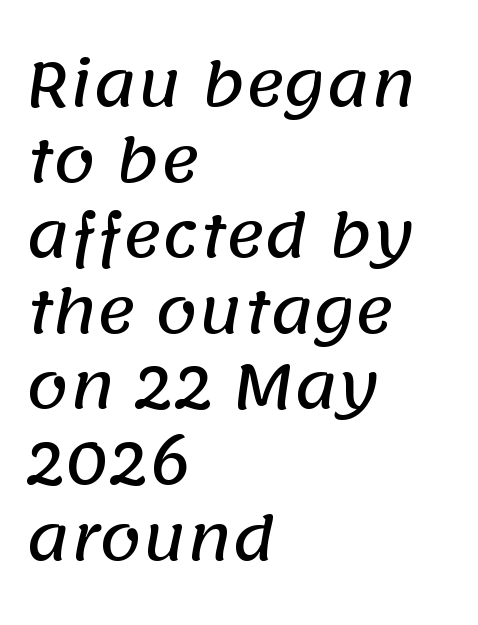
{"serif": "no", "width": "normal", "stroke_contrast": "low", "x_height": "large", "monospaced": "no", "underline": "no", "align": "left", "line_spacing": "normal", "line_spacing_ratio": 1.26, "letter_spacing": "normal", "letter_spacing_em": 0.0, "glyph_px": 60}
